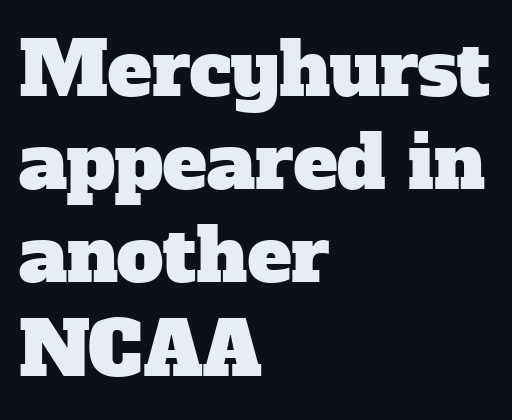
The image shows 74 px serif type; set left-aligned, normal line spacing (1.26x), normal letter spacing, not underlined; low stroke contrast and a medium x-height.
